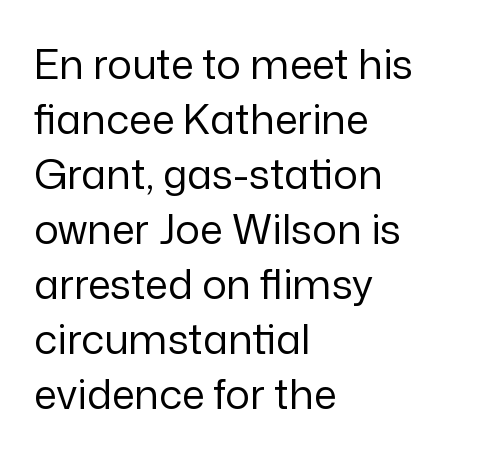
Q: Is the text bold? A: No.
Q: Is the text italic (slanted)? A: No, it is upright.
Q: Is the typeface a serif or a sans-serif typeface? A: Sans-serif.
Q: Is the text underlined? A: No.
Q: How is the paragraph aligned? A: Left-aligned.
Q: Is the spacing between letters normal or unusually wide? A: Normal.
Q: Is the spacing between lines tight, normal or loose? A: Normal.
Q: Width (condensed, normal, or wide)? A: Normal.
Q: Stroke contrast? A: Low.
Q: x-height? A: Medium.
Q: Monospaced? A: No.
